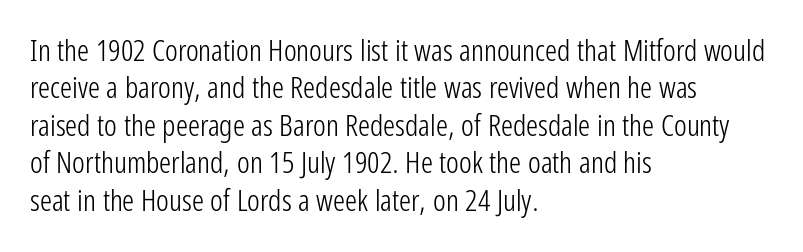
Q: Is the text bold? A: No.
Q: Is the text italic (slanted)? A: No, it is upright.
Q: Is the typeface a serif or a sans-serif typeface? A: Sans-serif.
Q: Is the text underlined? A: No.
Q: How is the paragraph aligned? A: Left-aligned.
Q: Is the spacing between letters normal or unusually wide? A: Normal.
Q: Is the spacing between lines tight, normal or loose? A: Normal.
Q: Width (condensed, normal, or wide)? A: Condensed.
Q: Stroke contrast? A: Low.
Q: x-height? A: Medium.
Q: Monospaced? A: No.
